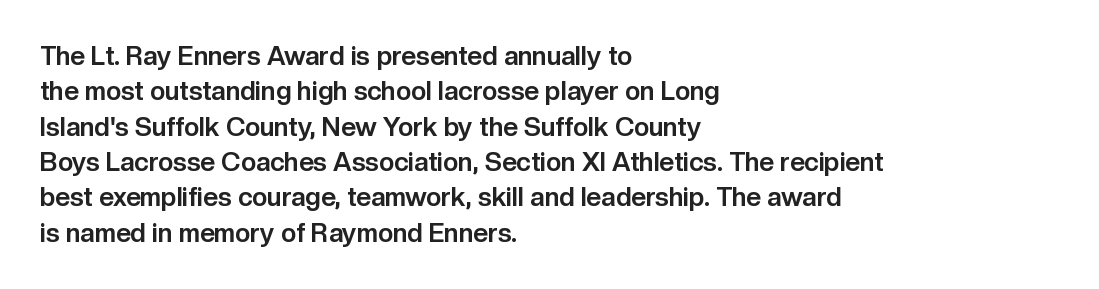
Q: Is the text bold? A: Yes.
Q: Is the text italic (slanted)? A: No, it is upright.
Q: Is the text underlined? A: No.
Q: How is the paragraph aligned? A: Left-aligned.
Q: Is the spacing between letters normal or unusually wide? A: Normal.
Q: Is the spacing between lines tight, normal or loose? A: Normal.
